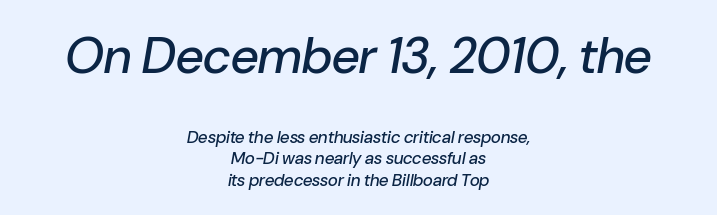
The image shows 50 px text type, italic (leaning right); set centered, normal line spacing (1.26x), normal letter spacing, not underlined; the first (top) block is 2.94x larger; low stroke contrast and a medium x-height.
